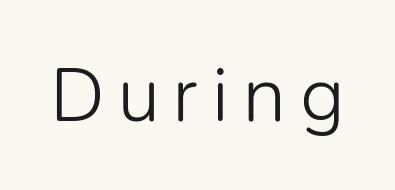
{"serif": "no", "italic": "no", "bold": "no", "weight": "light", "width": "normal", "stroke_contrast": "low", "x_height": "medium", "monospaced": "no", "underline": "no", "glyph_px": 78}
